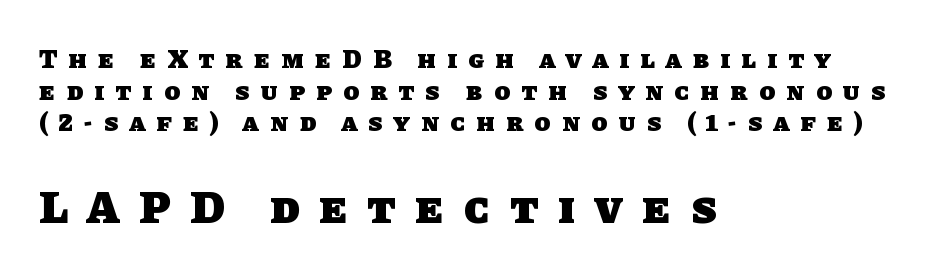
The image shows 46 px heavy sans-serif type; set left-aligned, line spacing 1.22x, unusually wide letter spacing (+0.44 em), not underlined; the second (bottom) block is 1.77x larger; low stroke contrast and a large x-height.
